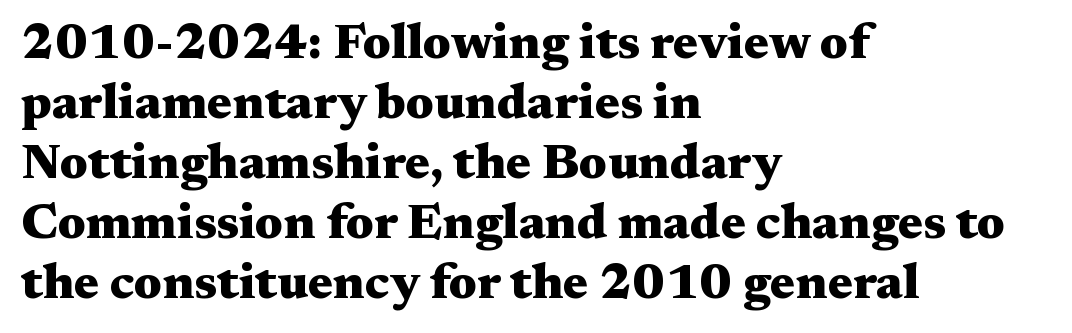
The image shows 50 px heavy, wide serif type, upright; set left-aligned, line spacing 1.2x, normal letter spacing, not underlined; medium stroke contrast and a medium x-height.
